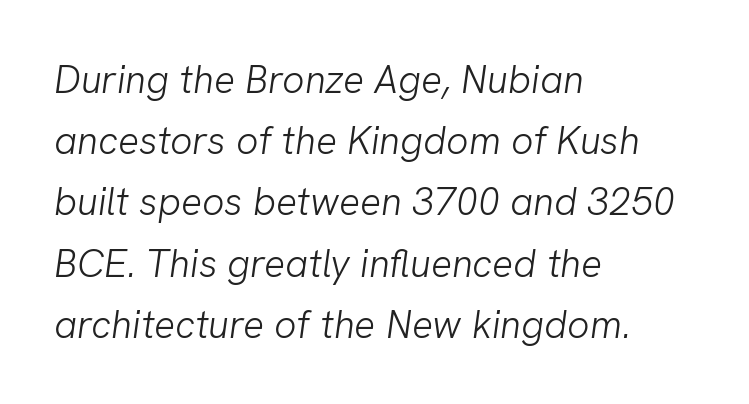
Q: Is the text bold? A: No.
Q: Is the typeface a serif or a sans-serif typeface? A: Sans-serif.
Q: Is the text underlined? A: No.
Q: How is the paragraph aligned? A: Left-aligned.
Q: Is the spacing between letters normal or unusually wide? A: Normal.
Q: Is the spacing between lines tight, normal or loose? A: Normal.
Q: Width (condensed, normal, or wide)? A: Normal.
Q: Stroke contrast? A: Low.
Q: x-height? A: Medium.
Q: Monospaced? A: No.
